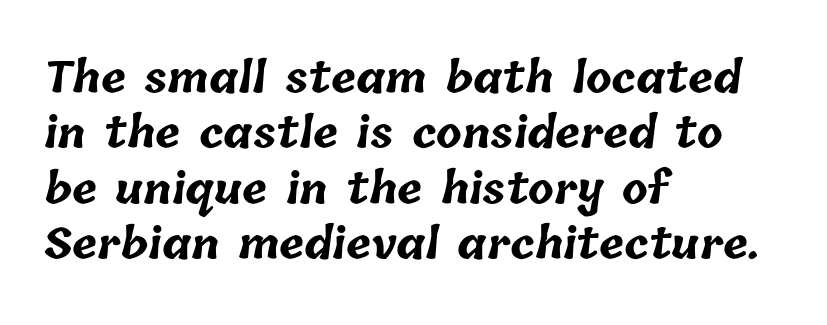
Q: Is the text bold? A: Yes.
Q: Is the text underlined? A: No.
Q: How is the paragraph aligned? A: Left-aligned.
Q: Is the spacing between letters normal or unusually wide? A: Normal.
Q: Is the spacing between lines tight, normal or loose? A: Normal.
Q: Width (condensed, normal, or wide)? A: Normal.
Q: Stroke contrast? A: Low.
Q: x-height? A: Medium.
Q: Monospaced? A: No.
